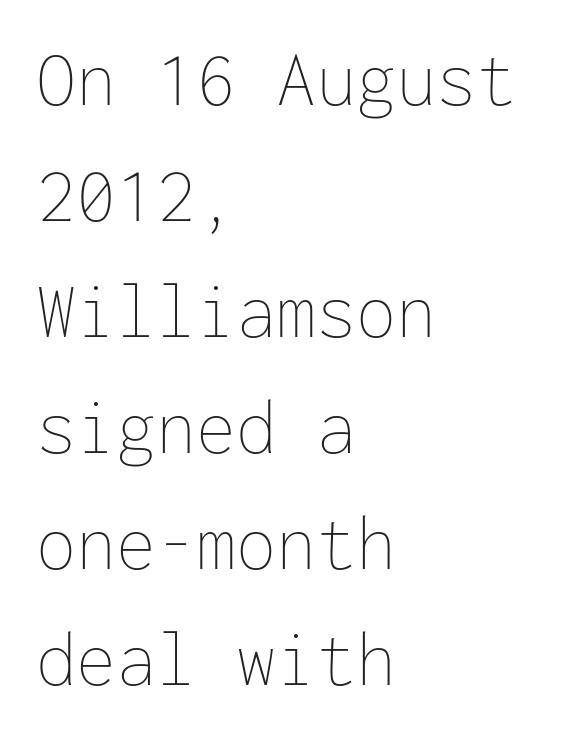
The letters march in equal steps, a hallmark of fixed-pitch type. In terms of posture, this sample is upright. Any mark beneath the type? The region is blank. The line texture is even and compact thanks to regular tracking. How would I describe the line gaps? Plain and ordinary.
